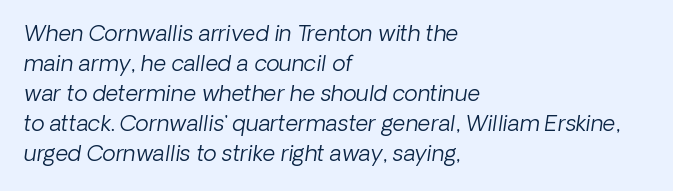
{"italic": "yes", "lean": "right", "slant_degrees": 8, "bold": "no", "underline": "no", "align": "left", "line_spacing": "normal", "line_spacing_ratio": 1.36, "letter_spacing": "normal", "letter_spacing_em": 0.0, "glyph_px": 22}
